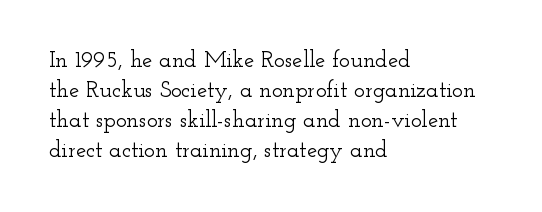
{"italic": "no", "underline": "no", "align": "left", "line_spacing": "normal", "line_spacing_ratio": 1.3, "letter_spacing": "normal", "letter_spacing_em": 0.0, "glyph_px": 23}
